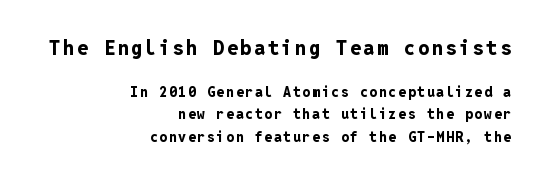
Ordinary non-slanted type is in use. Clear beneath every line of the passage. Horizontally, the lines are justified to the trailing edge only. Vertical spacing — default.
